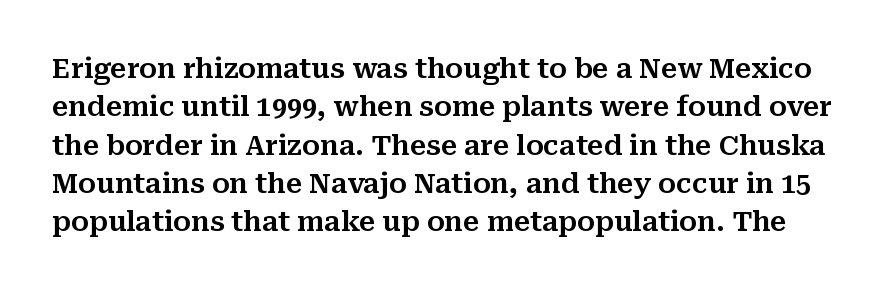
The image shows 27 px text type, upright; set normal line spacing (1.42x), normal letter spacing, not underlined.
